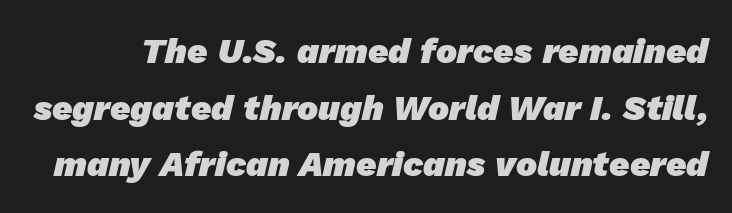
This sample has the flowing, uneven cadence of proportional lettering. Examine the stroke ends and you'll find no serifs. Pretty heavy lettering here — definitely bold. How would I describe the line gaps? Plain and ordinary. These lines keep a tight, regular rhythm from letter to letter. The passage shown is not underscored anywhere.
